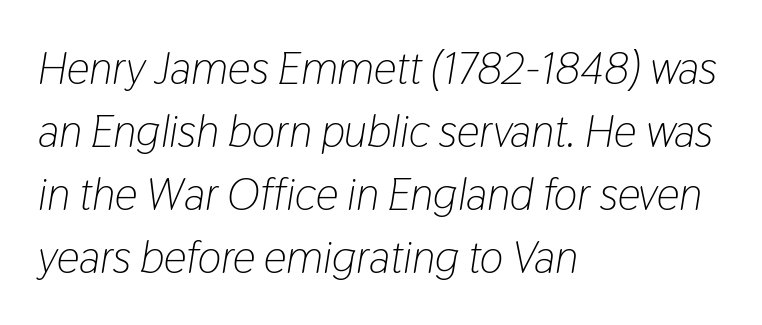
The image shows 45 px light, condensed type, italic (leaning right); set left-aligned, normal line spacing (1.4x), normal letter spacing, not underlined; low stroke contrast and a medium x-height.
